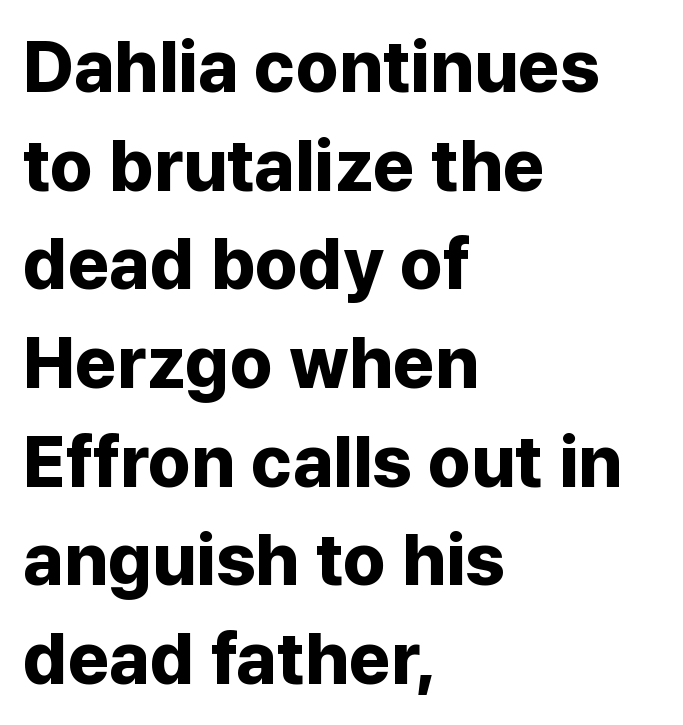
{"serif": "no", "italic": "no", "bold": "yes", "weight": "bold", "width": "normal", "stroke_contrast": "low", "x_height": "medium", "monospaced": "no", "underline": "no", "align": "left", "line_spacing": "normal", "line_spacing_ratio": 1.37, "letter_spacing": "normal", "letter_spacing_em": 0.0, "glyph_px": 72}
